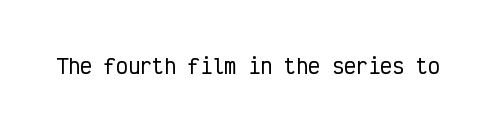
These lines keep a tight, regular rhythm from letter to letter. Unmarked baselines from the first word to the last. Italic: no, the glyphs are upright roman.
